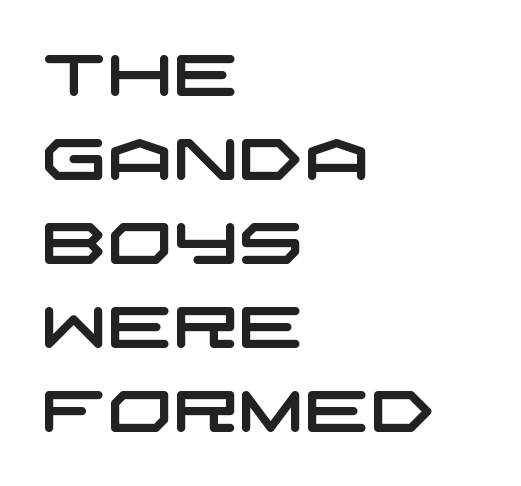
Each new line begins a customary step beneath the previous one. This sample uses a sans-serif face. The paragraph shown leans on its left margin. Glance below the letters and you will spot only blank space. Nothing unusual about the tracking: characters are spaced as the font intends.
